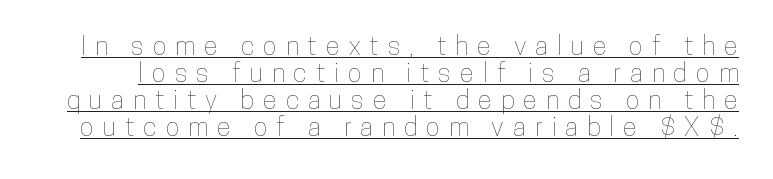
The image shows 26 px text type, upright; set tight line spacing (1.04x), unusually wide letter spacing (+0.35 em), underlined.
